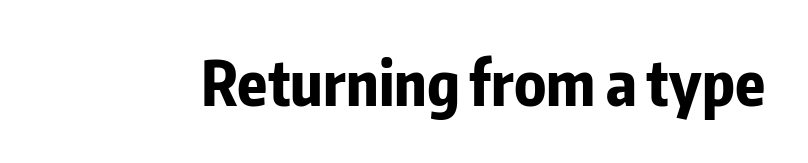
Q: Is the text bold? A: Yes.
Q: Is the text italic (slanted)? A: No, it is upright.
Q: Is the typeface a serif or a sans-serif typeface? A: Sans-serif.
Q: Is the text underlined? A: No.
Q: Is the spacing between letters normal or unusually wide? A: Normal.
Q: Width (condensed, normal, or wide)? A: Condensed.
Q: Stroke contrast? A: Low.
Q: x-height? A: Medium.
Q: Monospaced? A: No.
